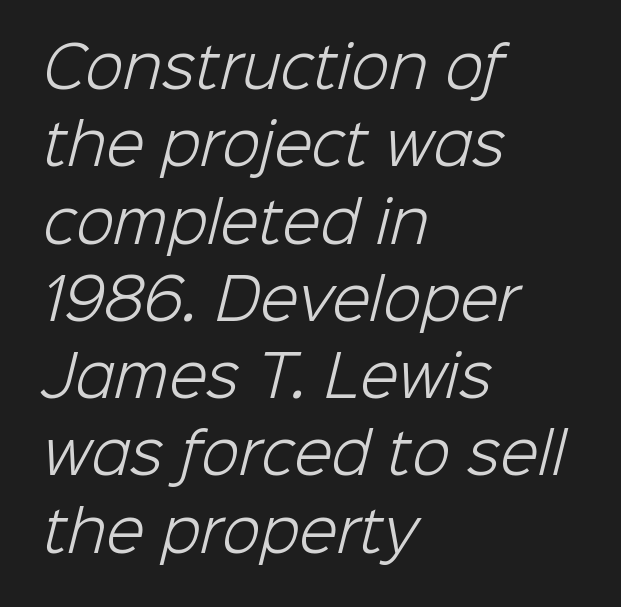
The image shows 56 px light sans-serif type; set left-aligned, normal line spacing (1.38x), normal letter spacing, not underlined; low stroke contrast and a medium x-height.
